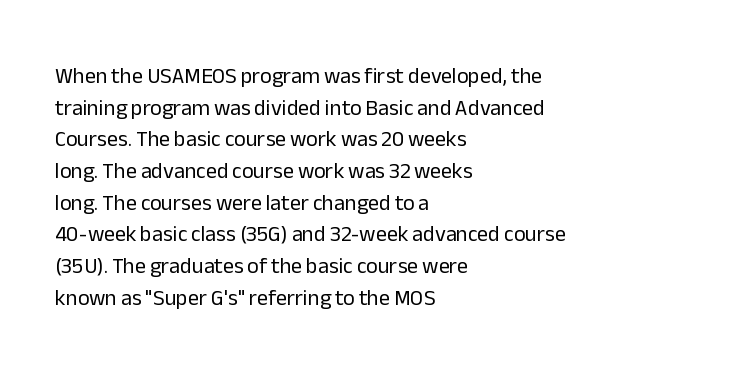
Ordinary non-slanted type is in use. Whoever set this chose a conventional vertical rhythm. Nothing unusual about the tracking: characters are spaced as the font intends. Every row of glyphs begins at an identical x-position on the left.
